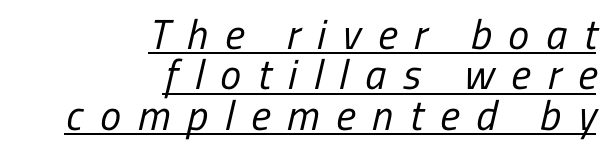
Q: Is the text bold? A: No.
Q: Is the typeface a serif or a sans-serif typeface? A: Sans-serif.
Q: Is the text underlined? A: Yes.
Q: How is the paragraph aligned? A: Right-aligned.
Q: Is the spacing between letters normal or unusually wide? A: Unusually wide.
Q: Is the spacing between lines tight, normal or loose? A: Tight.
Q: Width (condensed, normal, or wide)? A: Condensed.
Q: Stroke contrast? A: Low.
Q: x-height? A: Medium.
Q: Monospaced? A: No.
